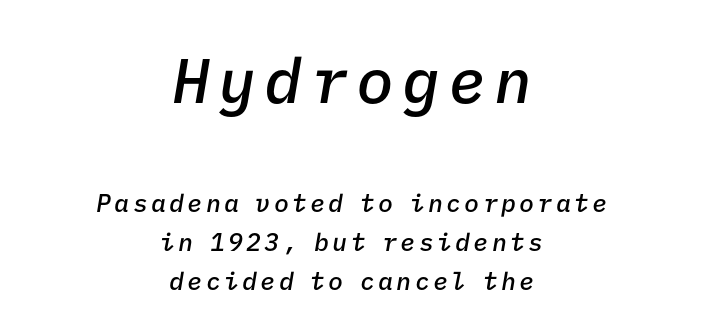
These lines are rendered in a fixed-pitch font. The line-height multiplier appears to be the usual default. The first block has been scaled up relative to the second. Alignment: centered. You can tell it's italic because the verticals aren't actually vertical.
